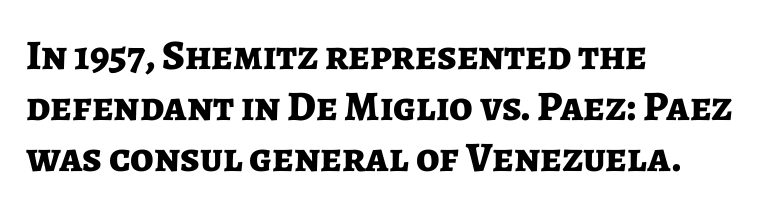
Glance below the letters and you will spot only blank space. Examine the stroke ends and you'll find no serifs. As a designer I'd log this as weight 700, bold. Unlike italic type, these characters show no tilt at all.
